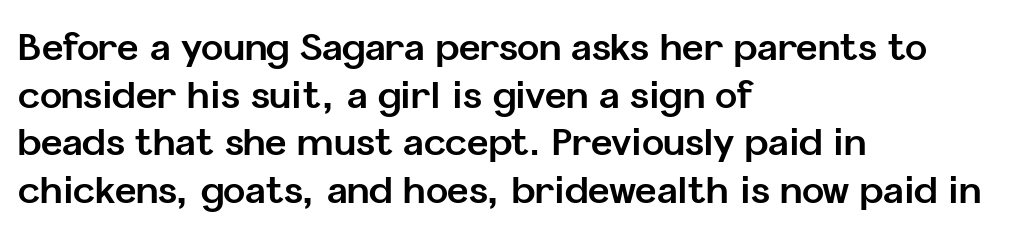
The image shows 37 px bold sans-serif type, upright; set left-aligned, normal line spacing (1.29x), normal letter spacing, not underlined; low stroke contrast and a medium x-height.
